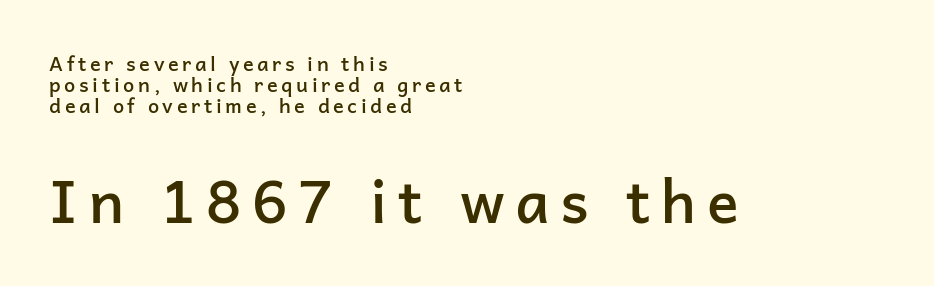
The image shows 59 px semibold sans-serif type, upright; set left-aligned, tight line spacing (1.04x), not underlined; the second (bottom) block is 2.95x larger; low stroke contrast and a medium x-height.
